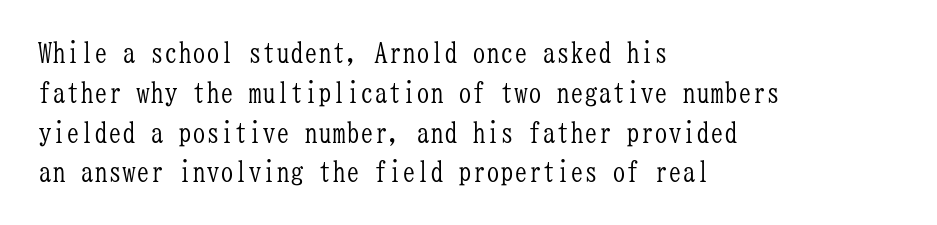
The image shows 28 px light, condensed serif type, upright, monospaced; set left-aligned, normal line spacing (1.42x), normal letter spacing, not underlined; low stroke contrast and a medium x-height.
